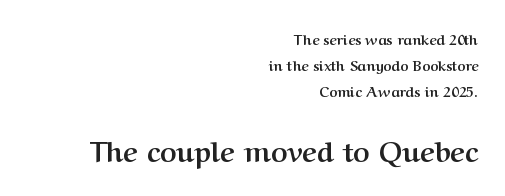
{"serif": "yes", "italic": "no", "bold": "yes", "weight": "semibold", "width": "normal", "stroke_contrast": "medium", "x_height": "medium", "monospaced": "no", "underline": "no", "align": "right", "line_spacing_ratio": 1.84, "letter_spacing": "normal", "letter_spacing_em": 0.0, "larger_block": "second", "size_ratio": 2.0, "glyph_px": 28}
